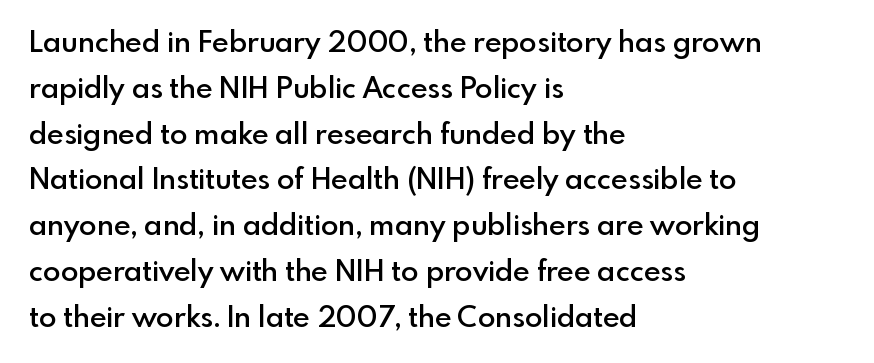
The image shows 29 px semibold sans-serif type, upright; set left-aligned, normal line spacing (1.58x), normal letter spacing, not underlined; a small x-height.
